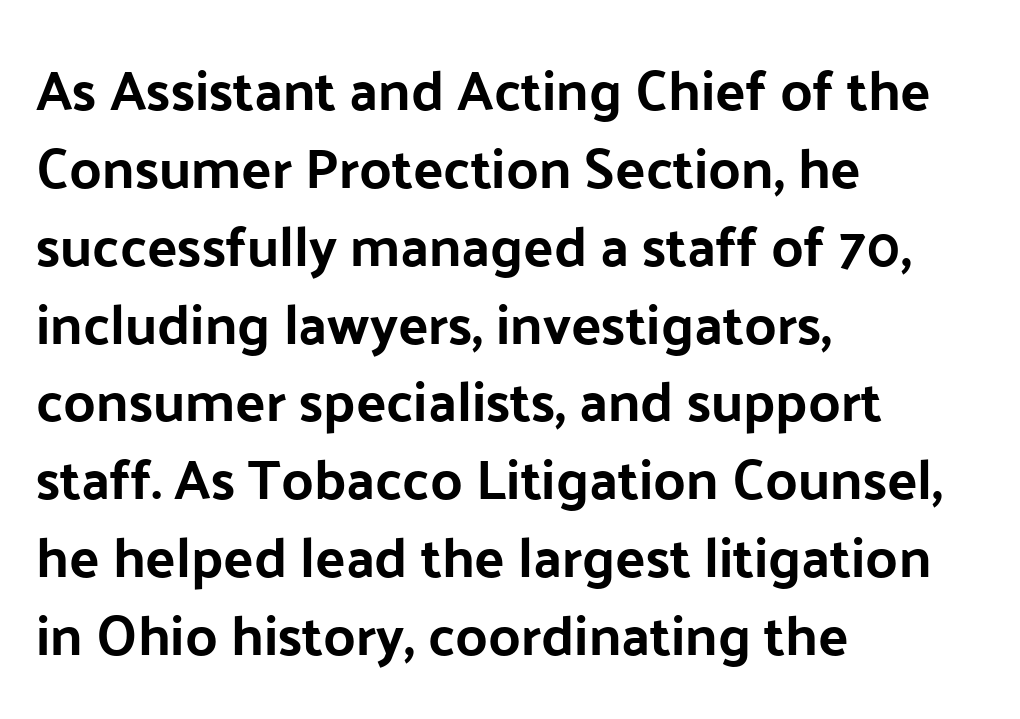
{"serif": "no", "italic": "no", "width": "normal", "stroke_contrast": "low", "x_height": "medium", "monospaced": "no", "underline": "no", "align": "left", "line_spacing": "normal", "line_spacing_ratio": 1.39, "letter_spacing": "normal", "letter_spacing_em": 0.0, "glyph_px": 56}
